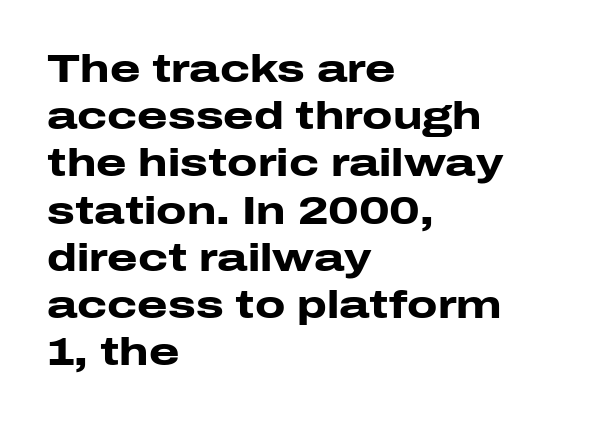
Q: Is the text bold? A: Yes.
Q: Is the text italic (slanted)? A: No, it is upright.
Q: Is the typeface a serif or a sans-serif typeface? A: Sans-serif.
Q: Is the text underlined? A: No.
Q: How is the paragraph aligned? A: Left-aligned.
Q: Is the spacing between letters normal or unusually wide? A: Normal.
Q: Width (condensed, normal, or wide)? A: Wide.
Q: Stroke contrast? A: Low.
Q: x-height? A: Medium.
Q: Monospaced? A: No.
